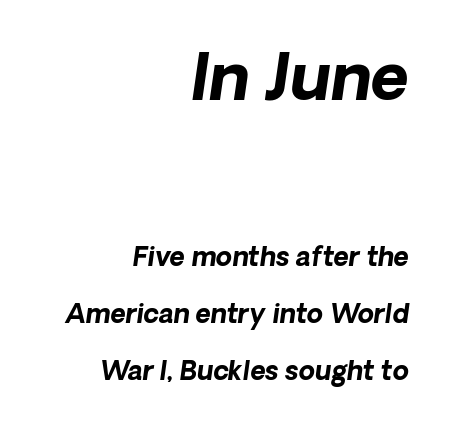
{"italic": "yes", "lean": "right", "slant_degrees": 8, "bold": "yes", "weight": "bold", "width": "normal", "stroke_contrast": "low", "x_height": "medium", "monospaced": "no", "underline": "no", "align": "right", "line_spacing": "loose", "line_spacing_ratio": 2.2, "letter_spacing": "normal", "letter_spacing_em": 0.0, "larger_block": "first", "size_ratio": 2.5, "glyph_px": 65}
